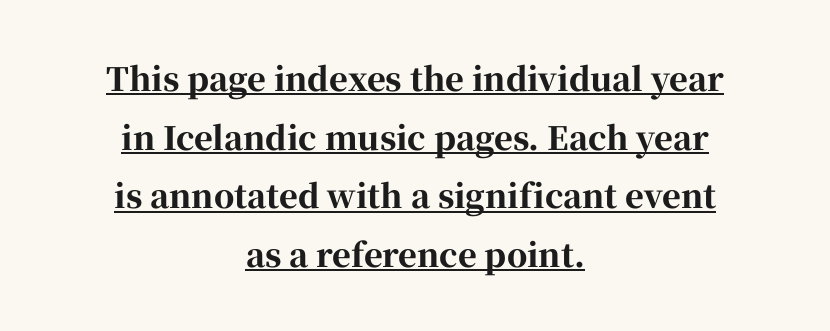
Q: Is the text bold? A: Yes.
Q: Is the text italic (slanted)? A: No, it is upright.
Q: Is the typeface a serif or a sans-serif typeface? A: Serif.
Q: Is the text underlined? A: Yes.
Q: How is the paragraph aligned? A: Centered.
Q: Is the spacing between letters normal or unusually wide? A: Normal.
Q: Width (condensed, normal, or wide)? A: Normal.
Q: Stroke contrast? A: High.
Q: x-height? A: Medium.
Q: Monospaced? A: No.
